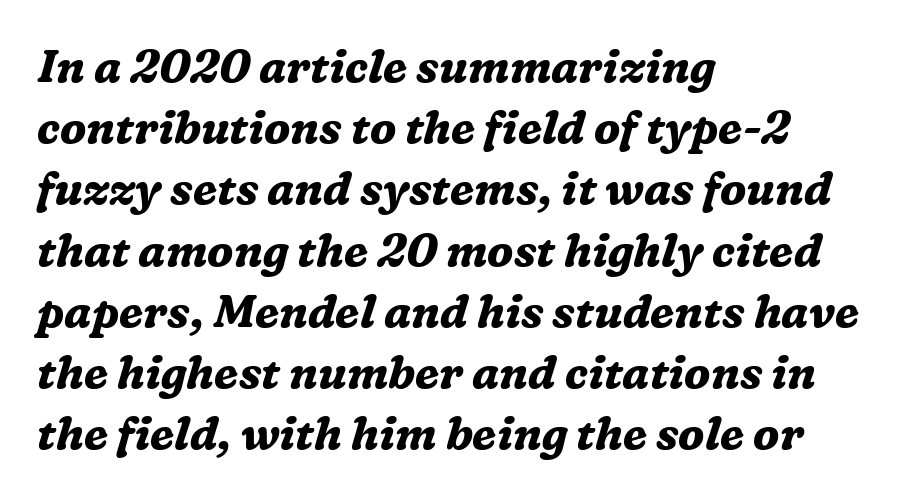
{"serif": "yes", "italic": "yes", "lean": "right", "slant_degrees": 16, "bold": "yes", "weight": "bold", "width": "normal", "stroke_contrast": "medium", "x_height": "medium", "monospaced": "no", "underline": "no", "align": "left", "line_spacing": "normal", "line_spacing_ratio": 1.36, "letter_spacing": "normal", "letter_spacing_em": 0.0, "glyph_px": 45}
